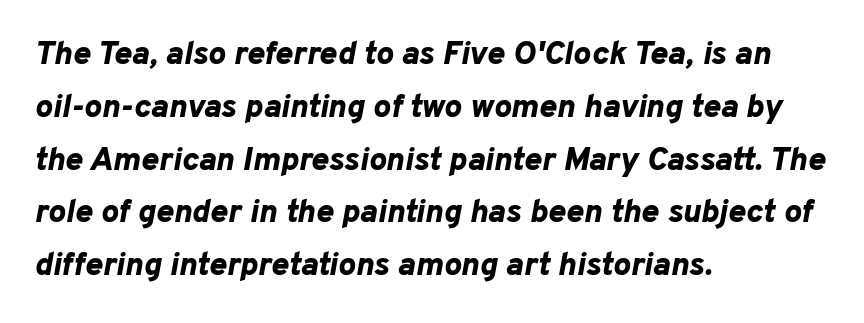
{"italic": "yes", "lean": "right", "slant_degrees": 10, "bold": "yes", "weight": "bold", "width": "normal", "stroke_contrast": "low", "x_height": "medium", "monospaced": "no", "underline": "no", "align": "left", "line_spacing": "normal", "line_spacing_ratio": 1.6, "letter_spacing": "normal", "letter_spacing_em": 0.0, "glyph_px": 33}
